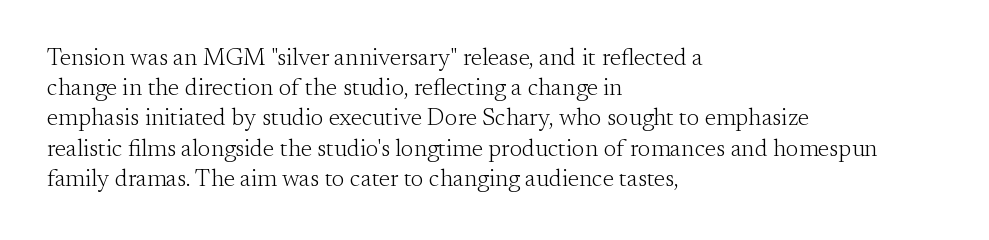
The weight would be labelled regular, book, light, or lighter still. Every stem runs plumb, perpendicular to the baseline. Descender tails drop into unmarked territory. One glance says typical: line gaps are just what's usual.
